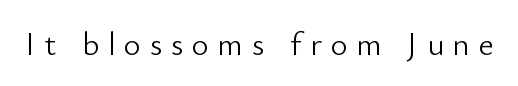
{"serif": "no", "italic": "no", "bold": "no", "weight": "light", "width": "normal", "stroke_contrast": "low", "x_height": "small", "monospaced": "no", "underline": "no", "letter_spacing": "wide", "letter_spacing_em": 0.28, "glyph_px": 32}
